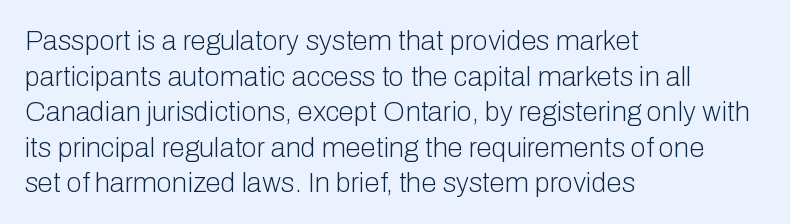
{"serif": "no", "italic": "no", "bold": "no", "weight": "light", "width": "normal", "stroke_contrast": "low", "x_height": "medium", "monospaced": "no", "underline": "no", "align": "left", "line_spacing": "normal", "line_spacing_ratio": 1.27, "letter_spacing": "normal", "letter_spacing_em": 0.0, "glyph_px": 28}
